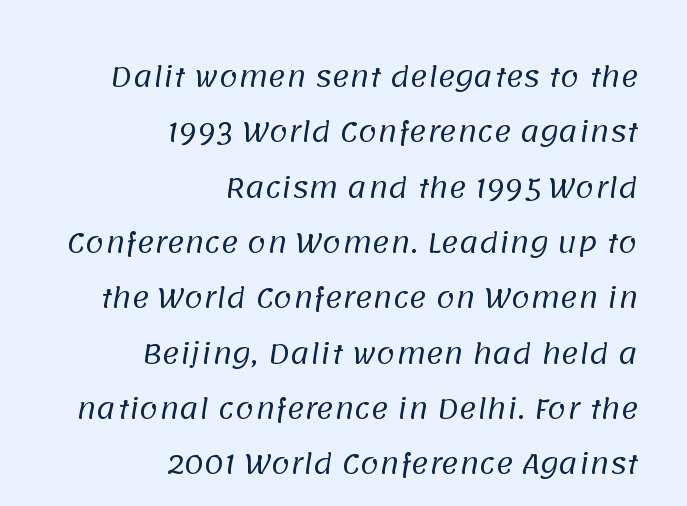
The image shows 27 px text type; set right-aligned, loose line spacing (2.05x), normal letter spacing, not underlined.
